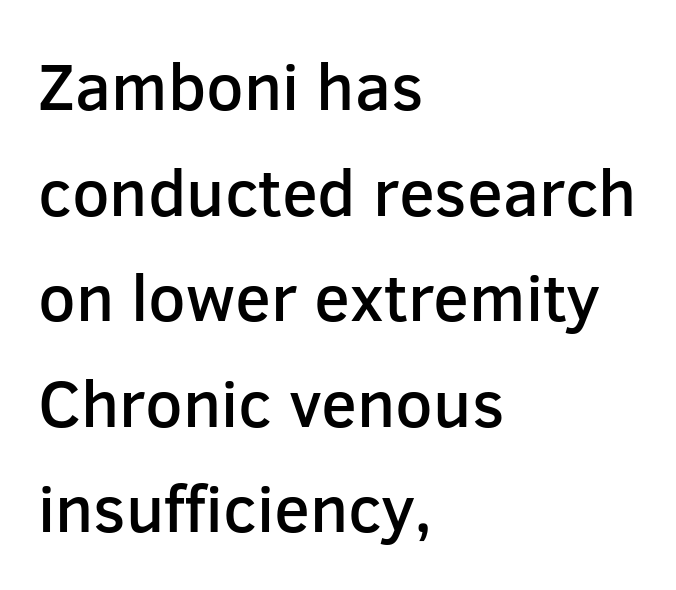
Nope, no serifs anywhere on these letters. Check under the words: just untouched page. I'd describe the lettering as semibold — firm but not a full bold. This block has exactly the height ordinary leading produces. Do the letters lean? They stand straight.
